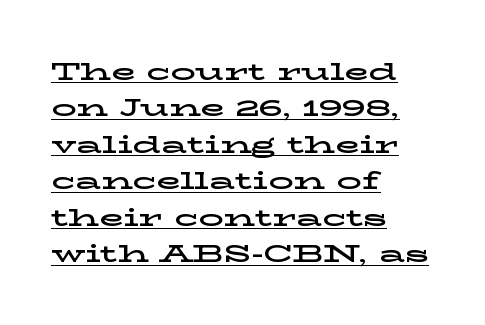
Quick note: not italic, upright. The paragraph shown leans on its left margin. Is the letter spacing exaggerated? No — it looks like the ordinary default. This block has exactly the height ordinary leading produces. This is underlined copy, the kind a proofreader might mark for attention.
